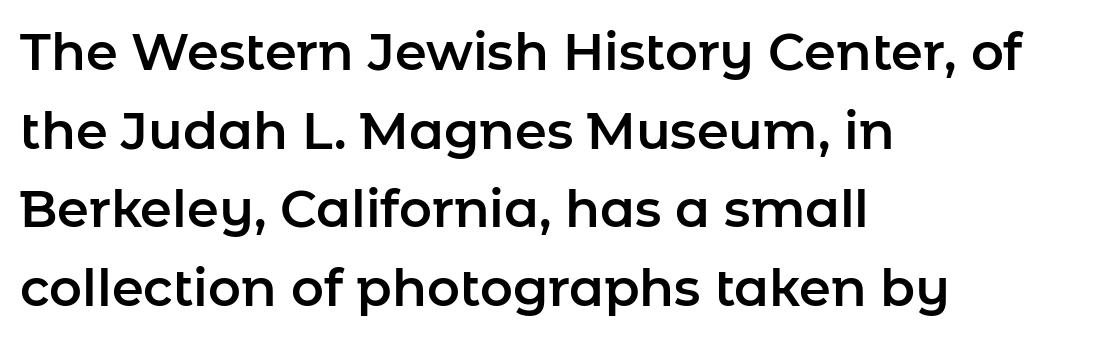
{"serif": "no", "italic": "no", "width": "normal", "stroke_contrast": "low", "x_height": "medium", "monospaced": "no", "underline": "no", "align": "left", "line_spacing": "normal", "line_spacing_ratio": 1.54, "letter_spacing": "normal", "letter_spacing_em": 0.0, "glyph_px": 51}
